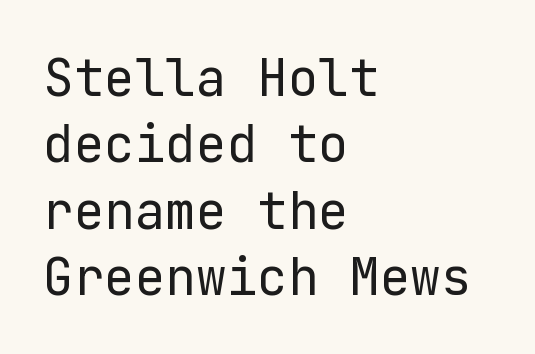
A normal amount of white space separates one row of letters from the next. Clear beneath every line of the passage. Rendered with straight, roman letterforms. Does the type have serifs? No, each stem ends abruptly.
